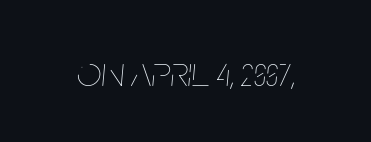
The image shows 43 px thin, condensed type, italic (leaning right); set normal letter spacing, not underlined; low stroke contrast and a large x-height.
